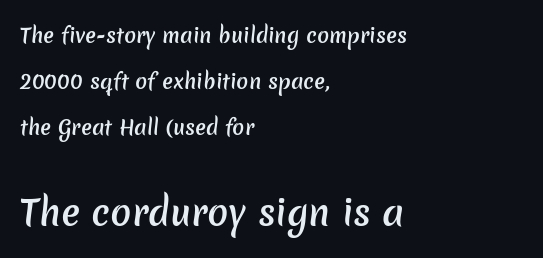
The image shows 35 px semibold sans-serif type; set left-aligned, loose line spacing (2.31x), normal letter spacing, not underlined; the second (bottom) block is 1.75x larger; low stroke contrast and a medium x-height.
